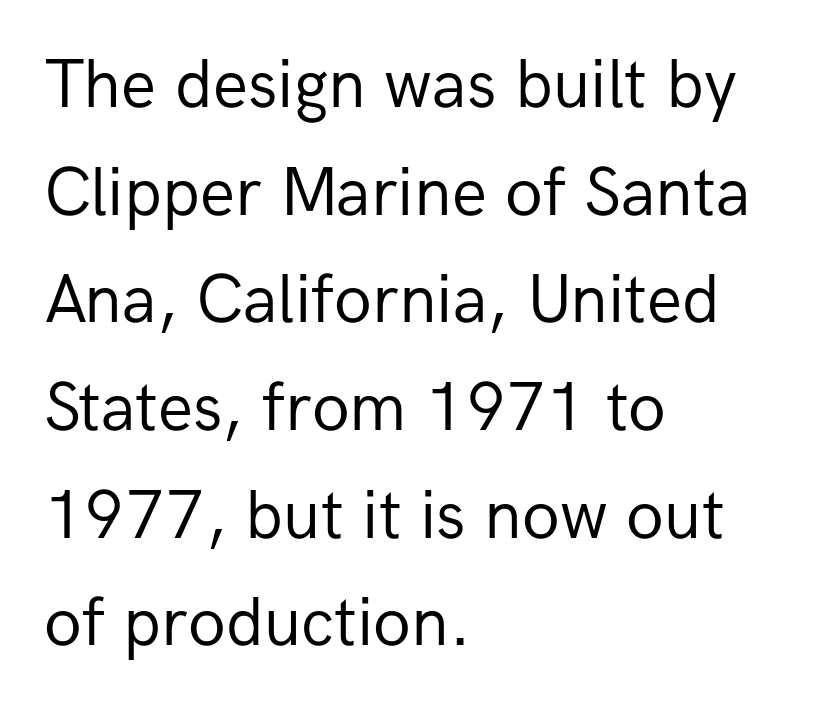
{"serif": "no", "italic": "no", "bold": "no", "weight": "regular", "width": "normal", "stroke_contrast": "low", "x_height": "medium", "monospaced": "no", "underline": "no", "align": "left", "line_spacing": "normal", "line_spacing_ratio": 1.56, "letter_spacing": "normal", "letter_spacing_em": 0.0, "glyph_px": 69}
